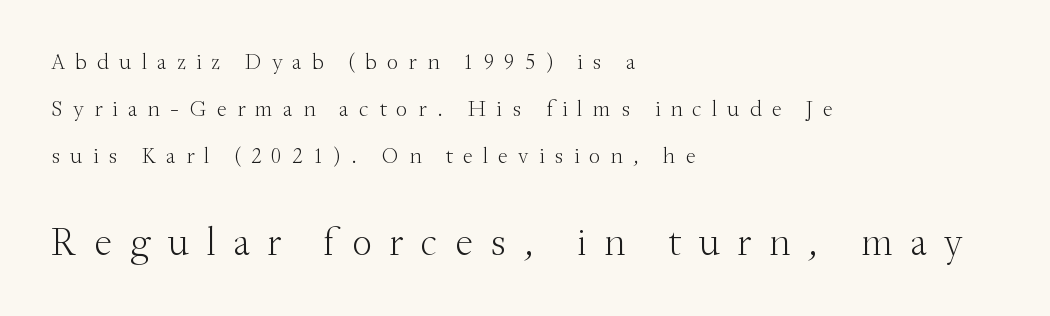
{"serif": "yes", "italic": "no", "bold": "no", "weight": "light", "width": "normal", "stroke_contrast": "medium", "x_height": "small", "monospaced": "no", "underline": "no", "align": "left", "line_spacing": "loose", "line_spacing_ratio": 2.04, "letter_spacing": "wide", "letter_spacing_em": 0.43, "larger_block": "second", "size_ratio": 1.74, "glyph_px": 40}
